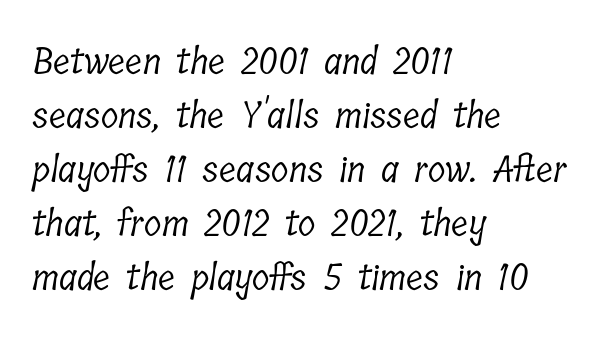
Q: Is the text bold? A: No.
Q: Is the typeface a serif or a sans-serif typeface? A: Serif.
Q: Is the text underlined? A: No.
Q: How is the paragraph aligned? A: Left-aligned.
Q: Is the spacing between letters normal or unusually wide? A: Normal.
Q: Is the spacing between lines tight, normal or loose? A: Normal.
Q: Width (condensed, normal, or wide)? A: Condensed.
Q: Stroke contrast? A: Low.
Q: x-height? A: Medium.
Q: Monospaced? A: No.
